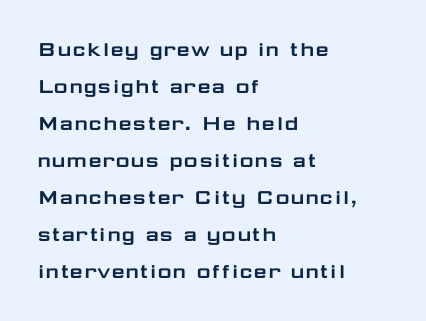
{"italic": "no", "underline": "no", "align": "left", "line_spacing": "normal", "line_spacing_ratio": 1.54, "letter_spacing": "normal", "letter_spacing_em": 0.0, "glyph_px": 24}
